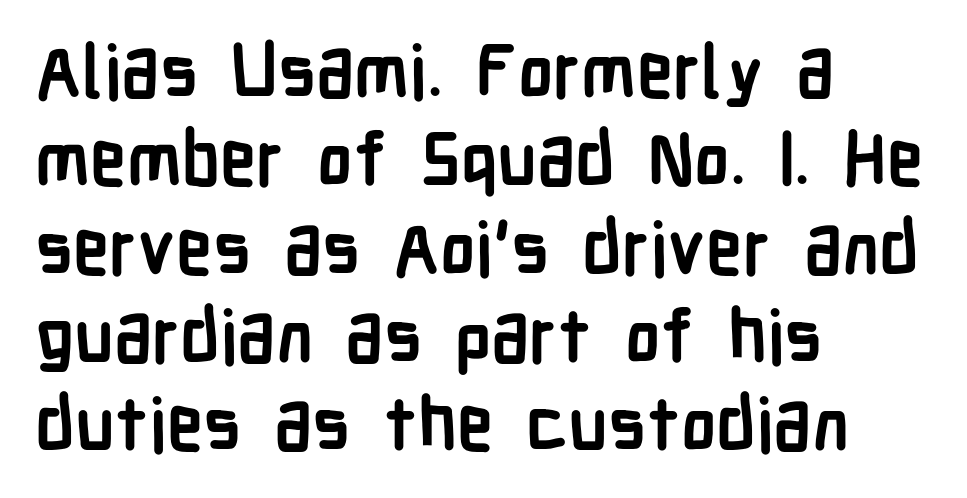
Q: Is the text bold? A: Yes.
Q: Is the text italic (slanted)? A: No, it is upright.
Q: Is the typeface a serif or a sans-serif typeface? A: Sans-serif.
Q: Is the text underlined? A: No.
Q: How is the paragraph aligned? A: Left-aligned.
Q: Is the spacing between letters normal or unusually wide? A: Normal.
Q: Width (condensed, normal, or wide)? A: Condensed.
Q: Stroke contrast? A: Low.
Q: x-height? A: Medium.
Q: Monospaced? A: No.
